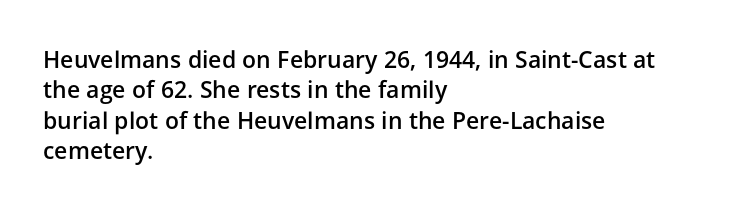
The space between consecutive lines is moderate. Each glyph is drawn with semibold strokes, heavier than normal yet not fully bold. Casual observation: everything's shoved over to the left. Letters rest on an invisible, unmarked baseline. It's the straight-up-and-down kind of type. Standard letterfit; no display-style spreading of the glyphs.
